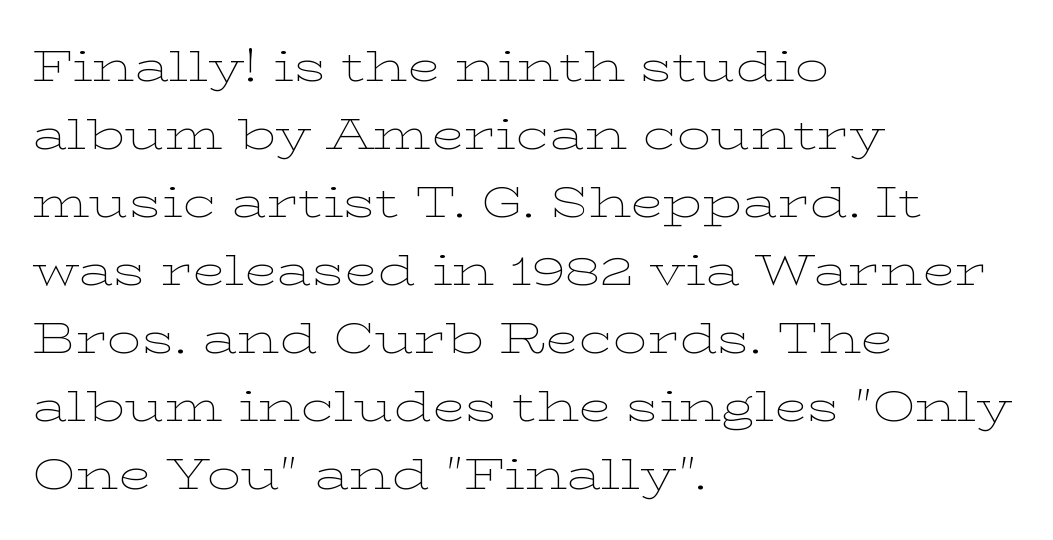
{"serif": "yes", "italic": "no", "bold": "no", "weight": "thin", "width": "wide", "stroke_contrast": "low", "x_height": "medium", "monospaced": "no", "underline": "no", "align": "left", "line_spacing": "normal", "line_spacing_ratio": 1.58, "letter_spacing": "normal", "letter_spacing_em": 0.0, "glyph_px": 43}
